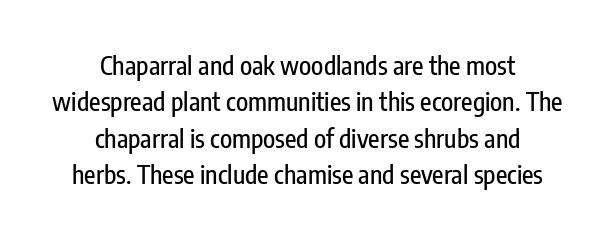
The image shows 25 px text type, upright; set centered, normal line spacing (1.46x), normal letter spacing, not underlined.
